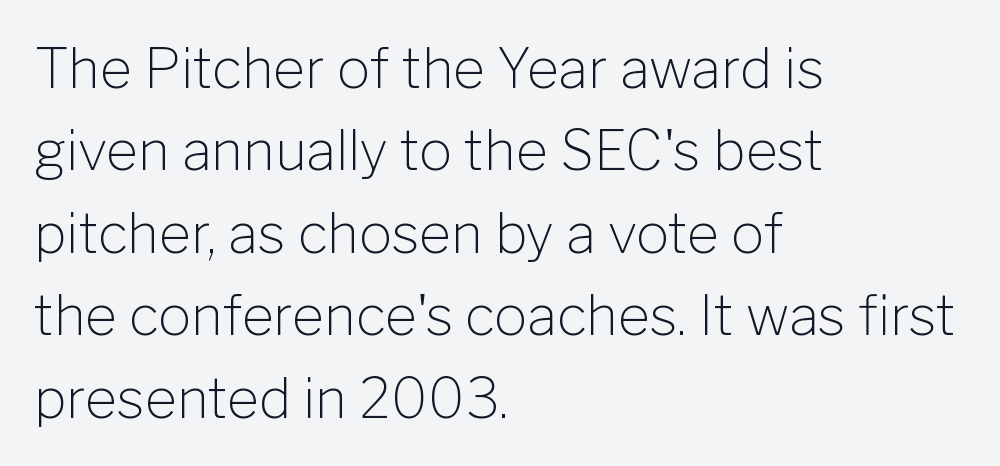
Q: Is the text bold? A: No.
Q: Is the text italic (slanted)? A: No, it is upright.
Q: Is the typeface a serif or a sans-serif typeface? A: Sans-serif.
Q: Is the text underlined? A: No.
Q: How is the paragraph aligned? A: Left-aligned.
Q: Is the spacing between letters normal or unusually wide? A: Normal.
Q: Is the spacing between lines tight, normal or loose? A: Normal.
Q: Width (condensed, normal, or wide)? A: Normal.
Q: Stroke contrast? A: Low.
Q: x-height? A: Medium.
Q: Monospaced? A: No.
